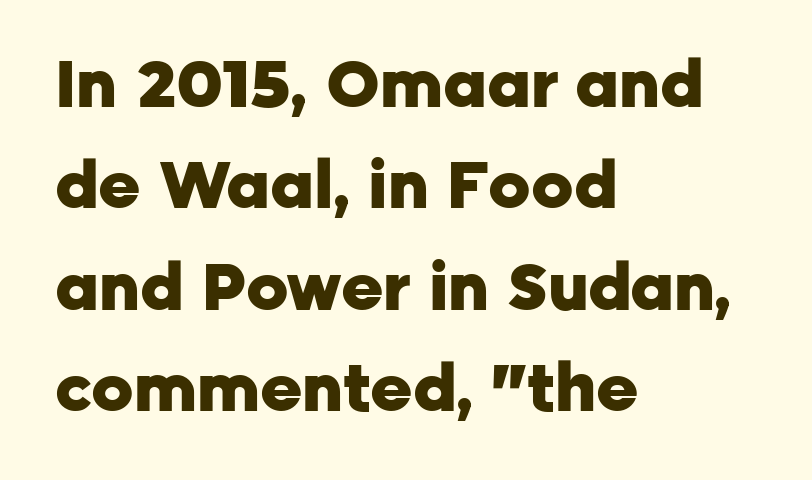
{"serif": "no", "italic": "no", "bold": "yes", "weight": "heavy", "width": "normal", "stroke_contrast": "low", "x_height": "medium", "monospaced": "no", "underline": "no", "align": "left", "line_spacing": "normal", "line_spacing_ratio": 1.56, "letter_spacing": "normal", "letter_spacing_em": 0.0, "glyph_px": 65}
